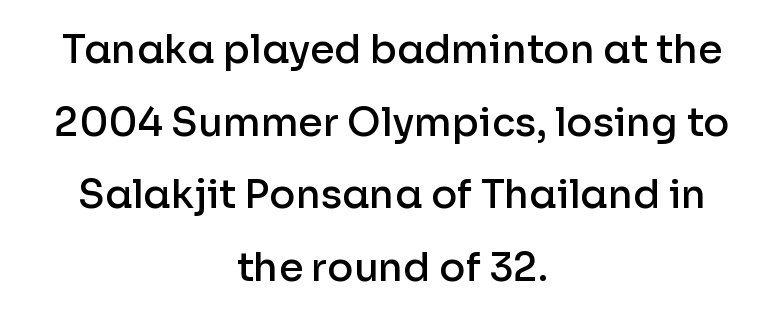
The image shows 39 px semibold sans-serif type, upright; set centered, line spacing 1.86x, normal letter spacing, not underlined; low stroke contrast and a medium x-height.
